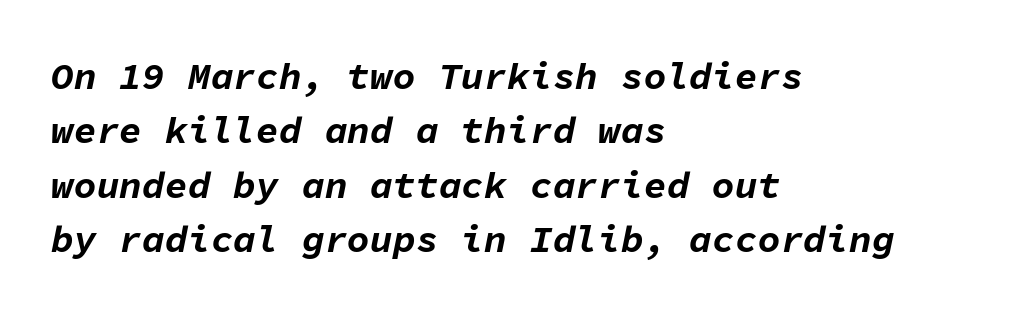
Emphasis-style slanted type is in use. Beneath every word, the page is bare. The rendering uses typewriter-style spacing with identical character cells. The strokes are fattened all the way to bold. Line beginnings align vertically; line endings do not. There is no visible air inserted between adjacent glyphs.
